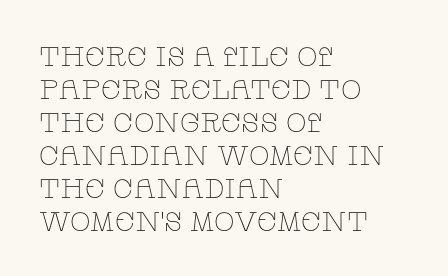
Q: Is the text bold? A: No.
Q: Is the text italic (slanted)? A: No, it is upright.
Q: Is the text underlined? A: No.
Q: How is the paragraph aligned? A: Left-aligned.
Q: Is the spacing between letters normal or unusually wide? A: Normal.
